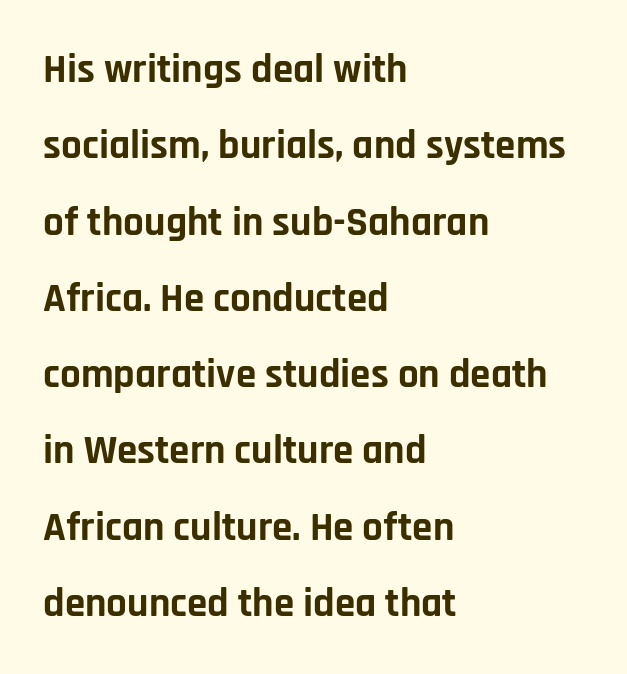
The words here are not underlined. On the weight axis this lands at bold, roughly 700. What stands out about the letter spacing? Nothing — it is the standard amount. Unlike italic type, these characters show no tilt at all. The rendering uses natural spacing where letterforms have individual widths.
